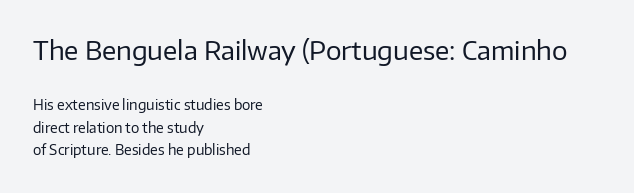
{"italic": "no", "bold": "no", "underline": "no", "align": "left", "line_spacing": "normal", "line_spacing_ratio": 1.6, "letter_spacing": "normal", "letter_spacing_em": 0.0, "larger_block": "first", "size_ratio": 1.86, "glyph_px": 26}
